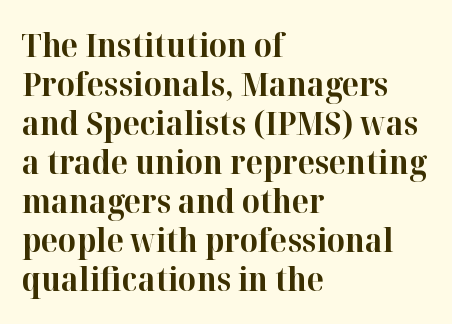
Q: Is the text bold? A: Yes.
Q: Is the text italic (slanted)? A: No, it is upright.
Q: Is the typeface a serif or a sans-serif typeface? A: Serif.
Q: Is the text underlined? A: No.
Q: How is the paragraph aligned? A: Left-aligned.
Q: Is the spacing between letters normal or unusually wide? A: Normal.
Q: Width (condensed, normal, or wide)? A: Normal.
Q: Stroke contrast? A: High.
Q: x-height? A: Medium.
Q: Monospaced? A: No.
